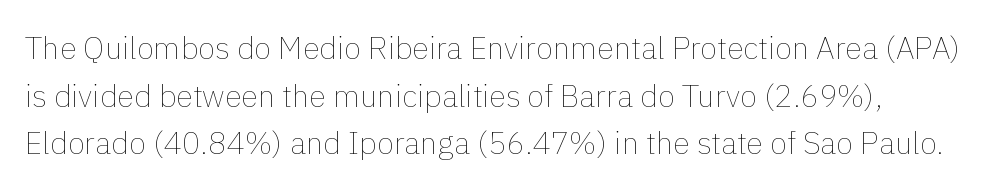
Vertical spacing — default. You could not count columns in this text — the font is proportionally spaced. No extra ink here — the face is not bold. Upright lettering throughout. There is no visible air inserted between adjacent glyphs. Plain, unruled lines of type.
